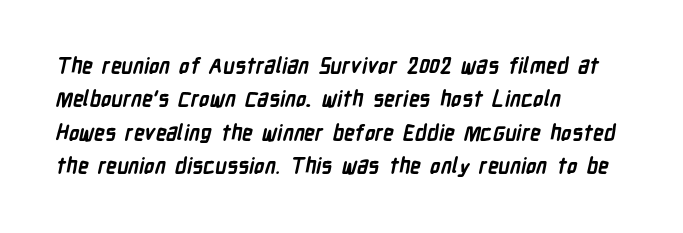
Q: Is the text bold? A: Yes.
Q: Is the text underlined? A: No.
Q: How is the paragraph aligned? A: Left-aligned.
Q: Is the spacing between letters normal or unusually wide? A: Normal.
Q: Is the spacing between lines tight, normal or loose? A: Normal.
